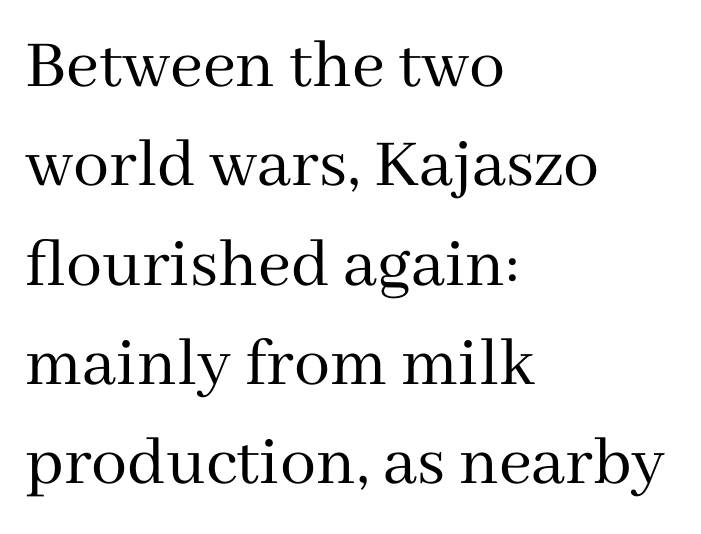
{"serif": "yes", "italic": "no", "bold": "no", "weight": "regular", "width": "normal", "stroke_contrast": "medium", "x_height": "medium", "monospaced": "no", "underline": "no", "align": "left", "line_spacing": "normal", "line_spacing_ratio": 1.38, "letter_spacing": "normal", "letter_spacing_em": 0.0, "glyph_px": 72}
